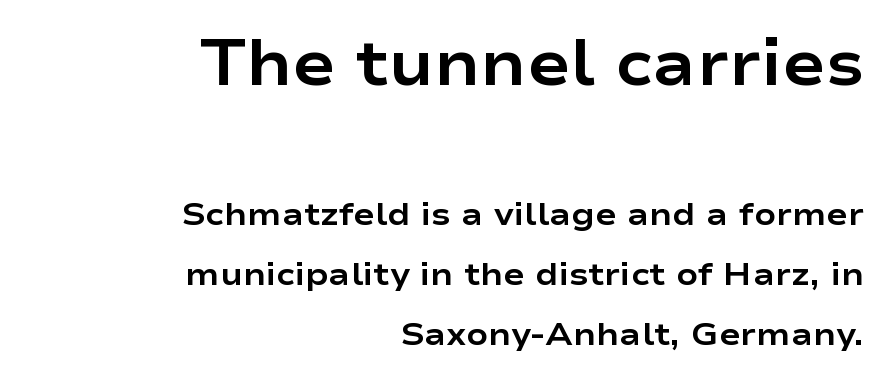
Q: Is the text bold? A: Yes.
Q: Is the text italic (slanted)? A: No, it is upright.
Q: Is the typeface a serif or a sans-serif typeface? A: Sans-serif.
Q: Is the text underlined? A: No.
Q: How is the paragraph aligned? A: Right-aligned.
Q: Is the spacing between letters normal or unusually wide? A: Normal.
Q: Which block of text is set in a larger size, the first (top) or the second (bottom)? A: The first (top) one.
Q: Width (condensed, normal, or wide)? A: Wide.
Q: Stroke contrast? A: Low.
Q: x-height? A: Medium.
Q: Monospaced? A: No.
